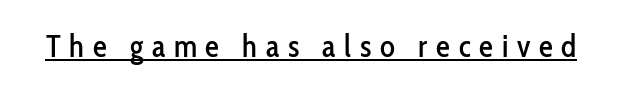
Q: Is the text italic (slanted)? A: No, it is upright.
Q: Is the typeface a serif or a sans-serif typeface? A: Sans-serif.
Q: Is the text underlined? A: Yes.
Q: Is the spacing between letters normal or unusually wide? A: Unusually wide.
Q: Width (condensed, normal, or wide)? A: Condensed.
Q: Stroke contrast? A: Low.
Q: x-height? A: Medium.
Q: Monospaced? A: No.
